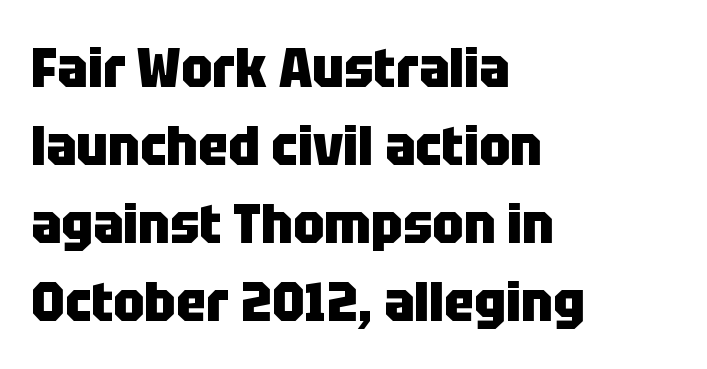
Q: Is the text bold? A: Yes.
Q: Is the text italic (slanted)? A: No, it is upright.
Q: Is the typeface a serif or a sans-serif typeface? A: Sans-serif.
Q: Is the text underlined? A: No.
Q: How is the paragraph aligned? A: Left-aligned.
Q: Is the spacing between letters normal or unusually wide? A: Normal.
Q: Is the spacing between lines tight, normal or loose? A: Normal.
Q: Width (condensed, normal, or wide)? A: Condensed.
Q: Stroke contrast? A: Low.
Q: x-height? A: Large.
Q: Monospaced? A: No.
